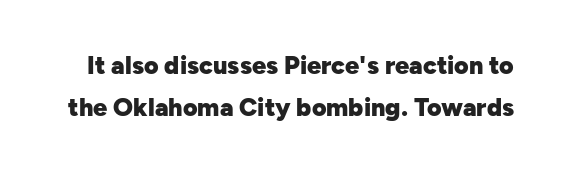
Honestly, the letter spacing is just normal — you wouldn't notice it. The lettering stays uniformly vertical, giving the passage a roman look. Bare-footed words on every line. Quick note: interline space is typical. Strokes here are thick enough to call this a true bold.
